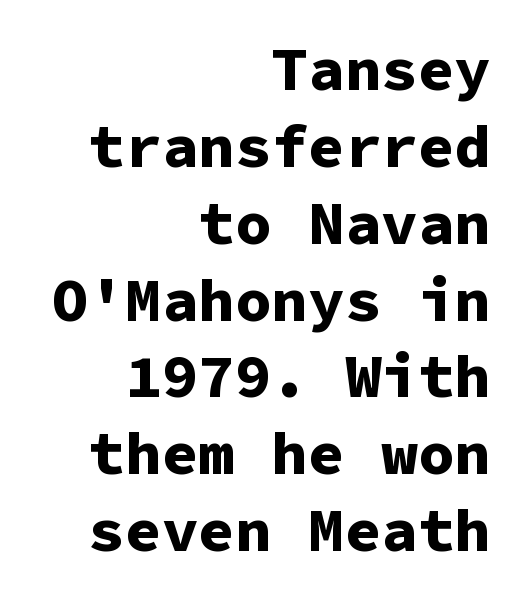
{"serif": "no", "italic": "no", "bold": "yes", "weight": "bold", "width": "normal", "stroke_contrast": "low", "x_height": "medium", "monospaced": "yes", "underline": "no", "align": "right", "line_spacing": "normal", "line_spacing_ratio": 1.26, "letter_spacing": "normal", "letter_spacing_em": 0.0, "glyph_px": 61}
